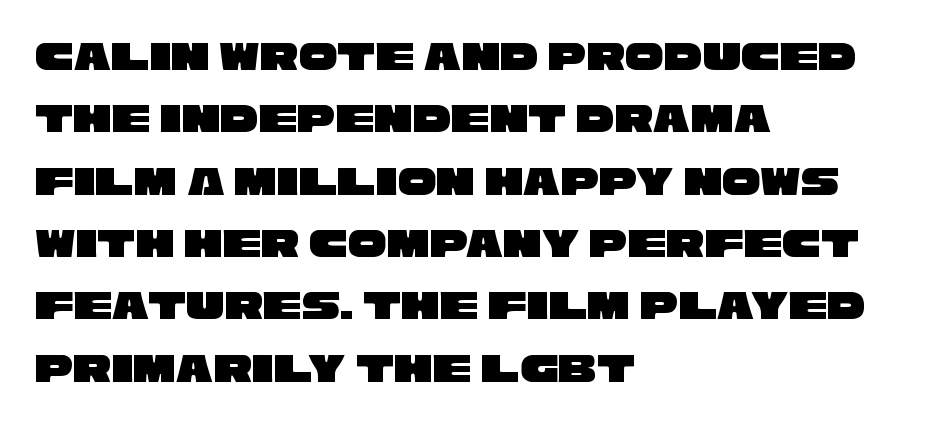
The image shows 43 px wide sans-serif type; set left-aligned, normal line spacing (1.45x), normal letter spacing, not underlined; low stroke contrast and a large x-height.
